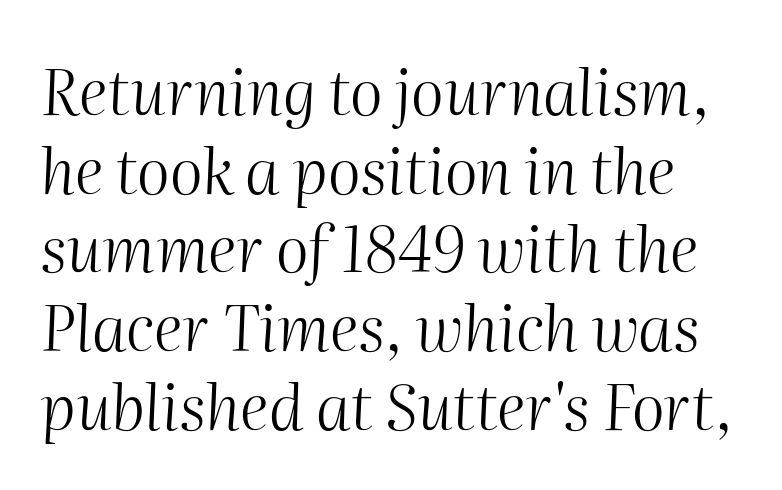
{"italic": "yes", "lean": "right", "slant_degrees": 2, "bold": "no", "weight": "light", "width": "normal", "stroke_contrast": "medium", "x_height": "medium", "monospaced": "no", "underline": "no", "line_spacing": "normal", "line_spacing_ratio": 1.25, "letter_spacing": "normal", "letter_spacing_em": 0.0, "glyph_px": 63}
